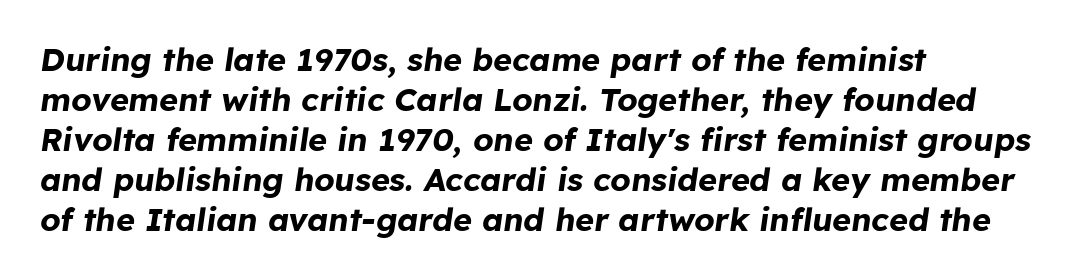
There's an unmistakable incline to the writing here. Clear beneath every line of the passage. Pretty heavy lettering here — definitely bold. In terms of letterspacing, this is plain default setting. You could not count columns in this text — the font is proportionally spaced.
